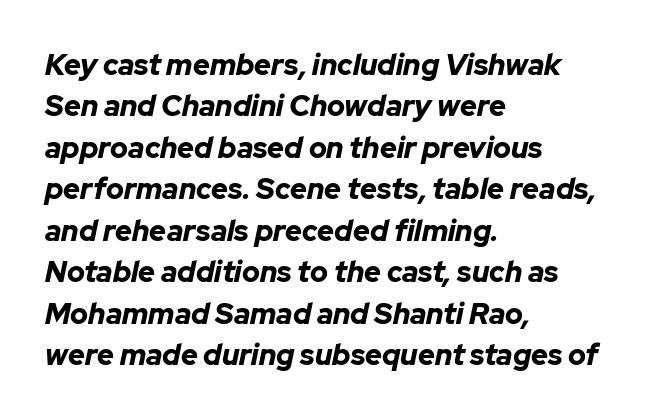
The image shows 29 px bold type, italic (leaning right); set left-aligned, normal line spacing (1.43x), normal letter spacing, not underlined; low stroke contrast and a medium x-height.
